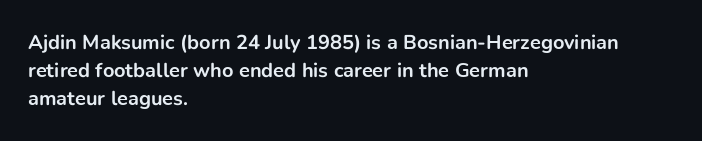
The image shows 20 px bold type, upright; set left-aligned, normal line spacing (1.4x), normal letter spacing, not underlined.
